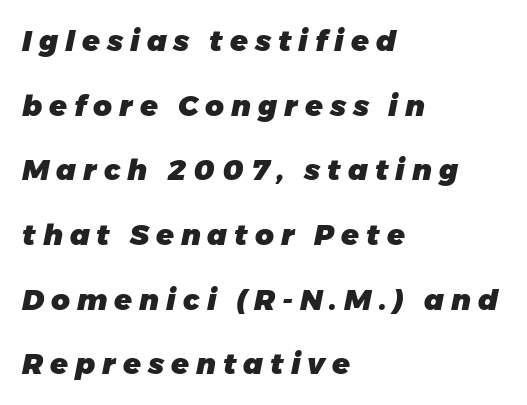
Q: Is the text bold? A: Yes.
Q: Is the text italic (slanted)? A: Yes, it leans right by about 11 degrees.
Q: Is the text underlined? A: No.
Q: How is the paragraph aligned? A: Left-aligned.
Q: Is the spacing between letters normal or unusually wide? A: Unusually wide.
Q: Is the spacing between lines tight, normal or loose? A: Loose.
Q: Width (condensed, normal, or wide)? A: Normal.
Q: Stroke contrast? A: Low.
Q: x-height? A: Medium.
Q: Monospaced? A: No.
